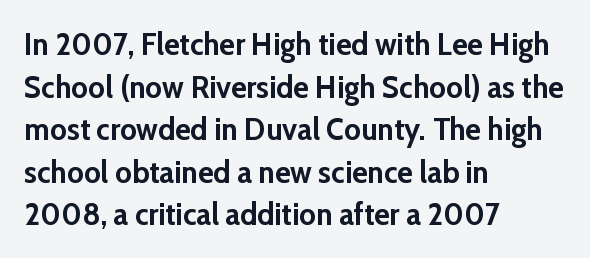
Q: Is the text bold? A: Yes.
Q: Is the text italic (slanted)? A: No, it is upright.
Q: Is the typeface a serif or a sans-serif typeface? A: Sans-serif.
Q: Is the text underlined? A: No.
Q: How is the paragraph aligned? A: Left-aligned.
Q: Is the spacing between letters normal or unusually wide? A: Normal.
Q: Is the spacing between lines tight, normal or loose? A: Normal.
Q: Width (condensed, normal, or wide)? A: Normal.
Q: Stroke contrast? A: Low.
Q: x-height? A: Medium.
Q: Monospaced? A: No.
